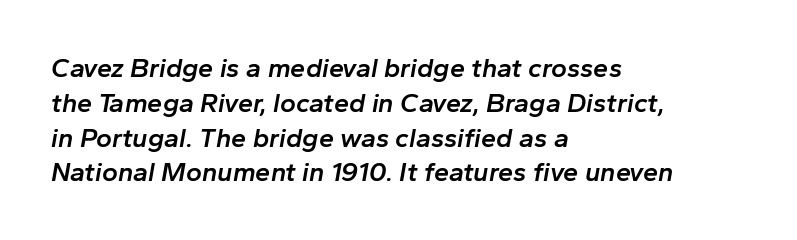
The image shows 27 px text type, italic (leaning right); set left-aligned, normal line spacing (1.29x), normal letter spacing, not underlined.
